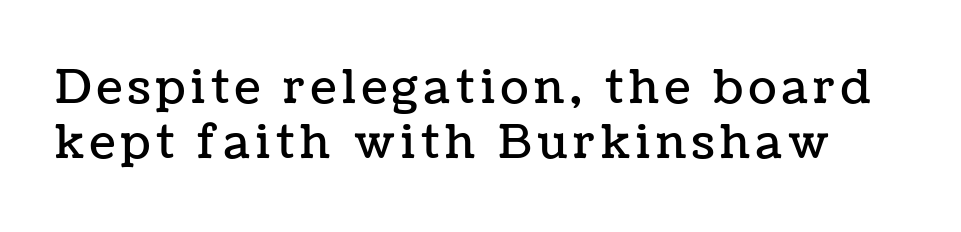
The image shows 46 px text type, upright; set line spacing 1.2x, not underlined; low stroke contrast and a medium x-height.
